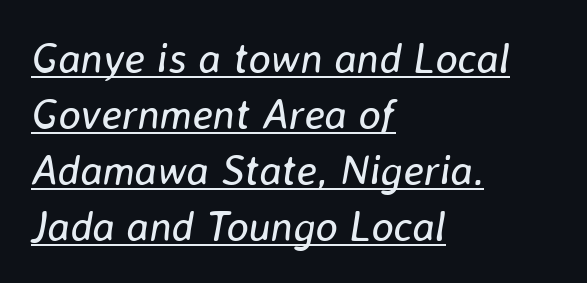
Does the copy run flush right? No — it runs flush left. The space between consecutive lines is moderate. When letters slant like this, we call the style italic. These glyphs show unthickened strokes, regular width or finer. The specimen includes a rule beneath the text block's lines.
